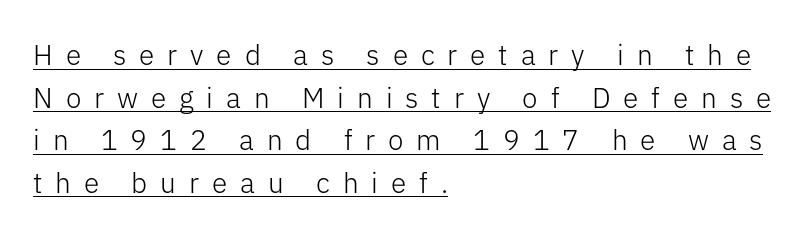
When letters stand straight like this, we call the style roman or upright. What stands out about the letter spacing? Its width — letters are far apart. Successive baselines arrive at the customary interval. Regarding serifs, this sample does without them.
